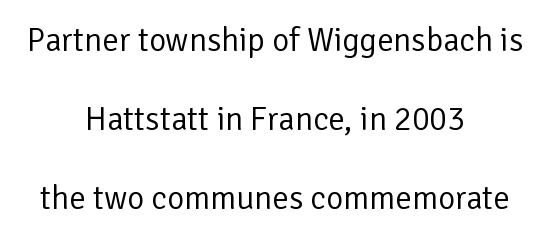
Q: Is the text bold? A: No.
Q: Is the text italic (slanted)? A: No, it is upright.
Q: Is the typeface a serif or a sans-serif typeface? A: Sans-serif.
Q: Is the text underlined? A: No.
Q: How is the paragraph aligned? A: Centered.
Q: Is the spacing between letters normal or unusually wide? A: Normal.
Q: Is the spacing between lines tight, normal or loose? A: Loose.
Q: Width (condensed, normal, or wide)? A: Normal.
Q: Stroke contrast? A: Low.
Q: x-height? A: Medium.
Q: Monospaced? A: No.
